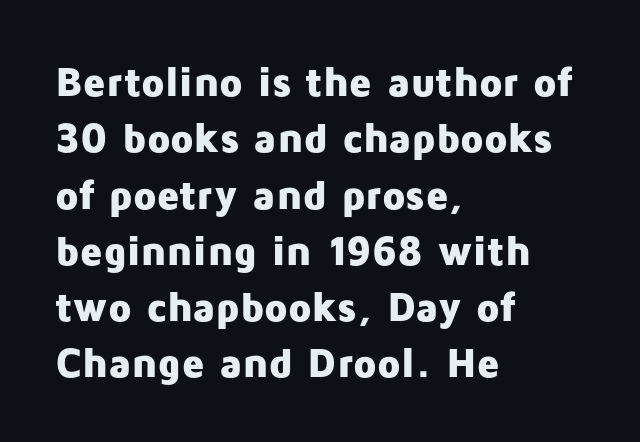
Q: Is the text bold? A: Yes.
Q: Is the text italic (slanted)? A: No, it is upright.
Q: Is the typeface a serif or a sans-serif typeface? A: Sans-serif.
Q: Is the text underlined? A: No.
Q: How is the paragraph aligned? A: Left-aligned.
Q: Is the spacing between letters normal or unusually wide? A: Normal.
Q: Is the spacing between lines tight, normal or loose? A: Normal.
Q: Width (condensed, normal, or wide)? A: Normal.
Q: Stroke contrast? A: Low.
Q: x-height? A: Medium.
Q: Monospaced? A: No.
